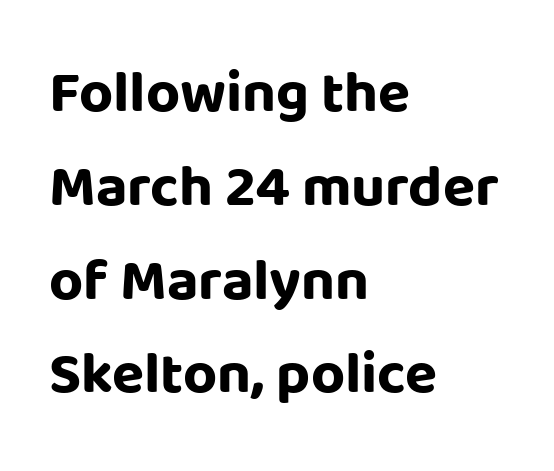
The image shows 59 px bold sans-serif type, upright; set left-aligned, normal line spacing (1.59x), normal letter spacing, not underlined; low stroke contrast and a large x-height.
